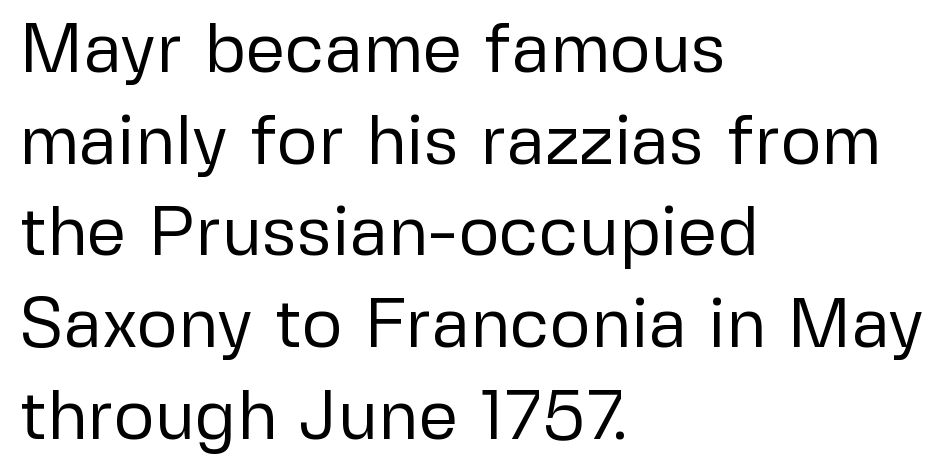
Q: Is the text bold? A: No.
Q: Is the text italic (slanted)? A: No, it is upright.
Q: Is the typeface a serif or a sans-serif typeface? A: Sans-serif.
Q: Is the text underlined? A: No.
Q: How is the paragraph aligned? A: Left-aligned.
Q: Is the spacing between letters normal or unusually wide? A: Normal.
Q: Is the spacing between lines tight, normal or loose? A: Normal.
Q: Width (condensed, normal, or wide)? A: Normal.
Q: Stroke contrast? A: Low.
Q: x-height? A: Medium.
Q: Monospaced? A: No.
